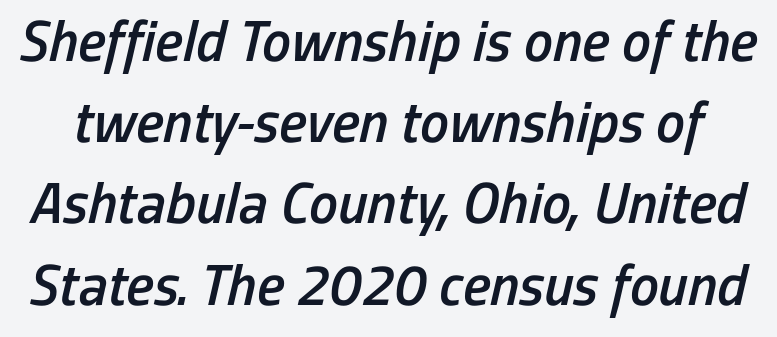
Spacing between characters is what you'd get straight out of the box. Every letter is mildly thick-stroked: semibold rather than bold. The space directly below the letters is spotless. These lines are rendered in a variable-pitch font. Vertical spacing — default. An italicized treatment has been applied to the whole sample.
